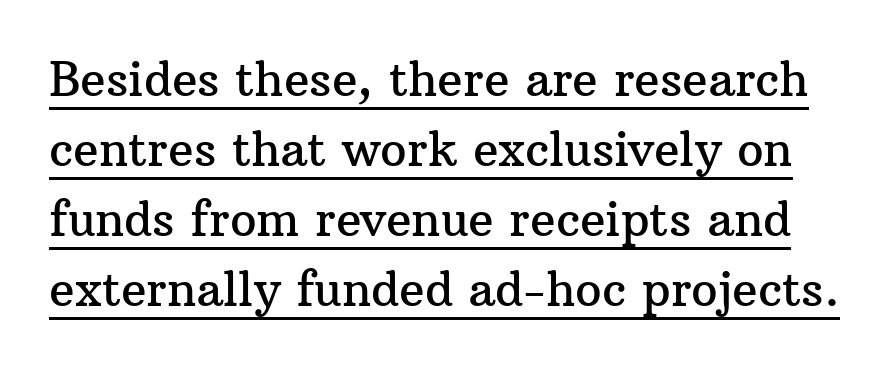
Q: Is the text italic (slanted)? A: No, it is upright.
Q: Is the typeface a serif or a sans-serif typeface? A: Serif.
Q: Is the text underlined? A: Yes.
Q: Is the spacing between letters normal or unusually wide? A: Normal.
Q: Is the spacing between lines tight, normal or loose? A: Normal.
Q: Width (condensed, normal, or wide)? A: Normal.
Q: Stroke contrast? A: Medium.
Q: x-height? A: Medium.
Q: Monospaced? A: No.
